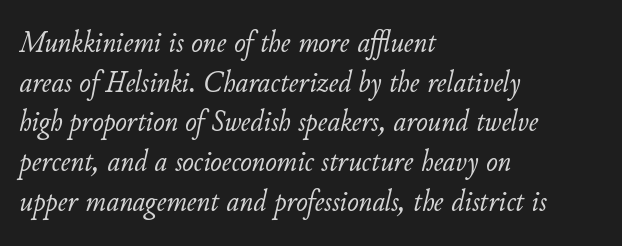
A typesetter would mark this as italic. Leftover space on each line is placed entirely after the last word. This is not heavy type; no bold has been used. Anything drawn beneath the words? Only blank space.
